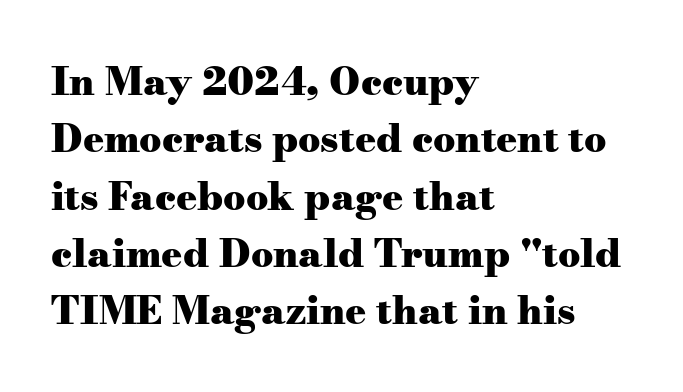
{"serif": "yes", "italic": "no", "bold": "yes", "weight": "heavy", "width": "wide", "stroke_contrast": "medium", "x_height": "small", "monospaced": "no", "underline": "no", "align": "left", "line_spacing": "normal", "line_spacing_ratio": 1.47, "letter_spacing": "normal", "letter_spacing_em": 0.0, "glyph_px": 39}
